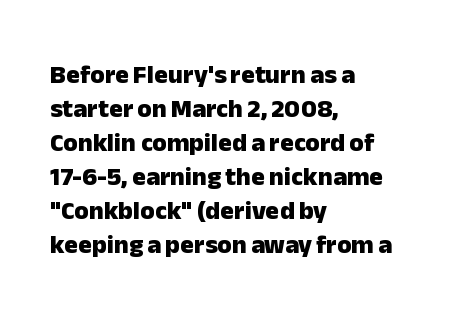
{"italic": "no", "bold": "yes", "underline": "no", "align": "left", "line_spacing": "normal", "line_spacing_ratio": 1.31, "letter_spacing": "normal", "letter_spacing_em": 0.0, "glyph_px": 26}
